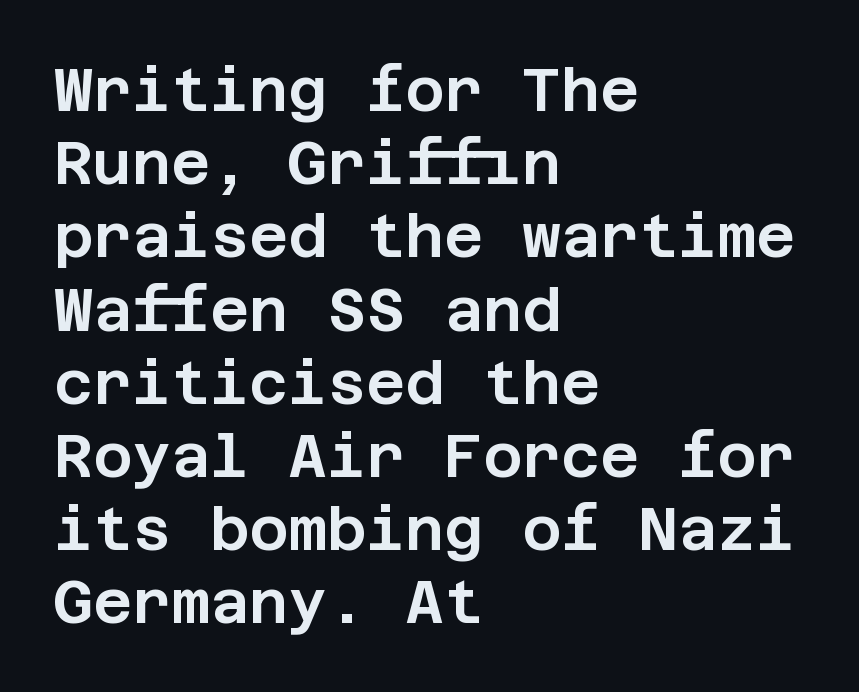
Q: Is the text italic (slanted)? A: No, it is upright.
Q: Is the typeface a serif or a sans-serif typeface? A: Sans-serif.
Q: Is the text underlined? A: No.
Q: How is the paragraph aligned? A: Left-aligned.
Q: Is the spacing between letters normal or unusually wide? A: Normal.
Q: Width (condensed, normal, or wide)? A: Normal.
Q: Stroke contrast? A: Low.
Q: x-height? A: Large.
